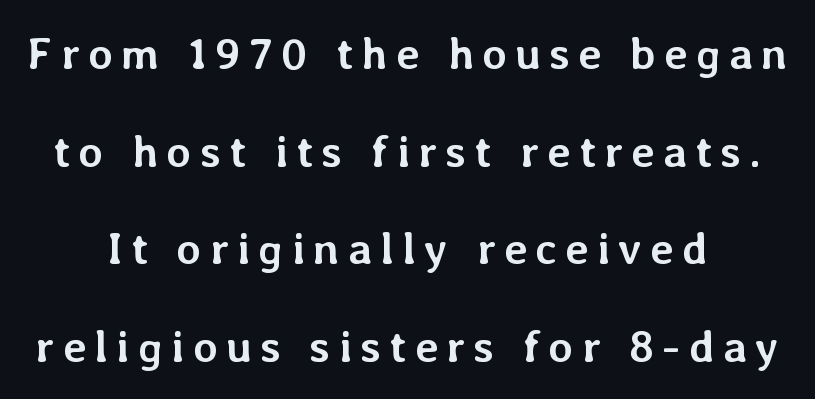
{"italic": "no", "bold": "yes", "weight": "semibold", "width": "normal", "stroke_contrast": "low", "x_height": "medium", "monospaced": "no", "underline": "no", "align": "center", "line_spacing": "loose", "line_spacing_ratio": 2.17, "glyph_px": 45}
